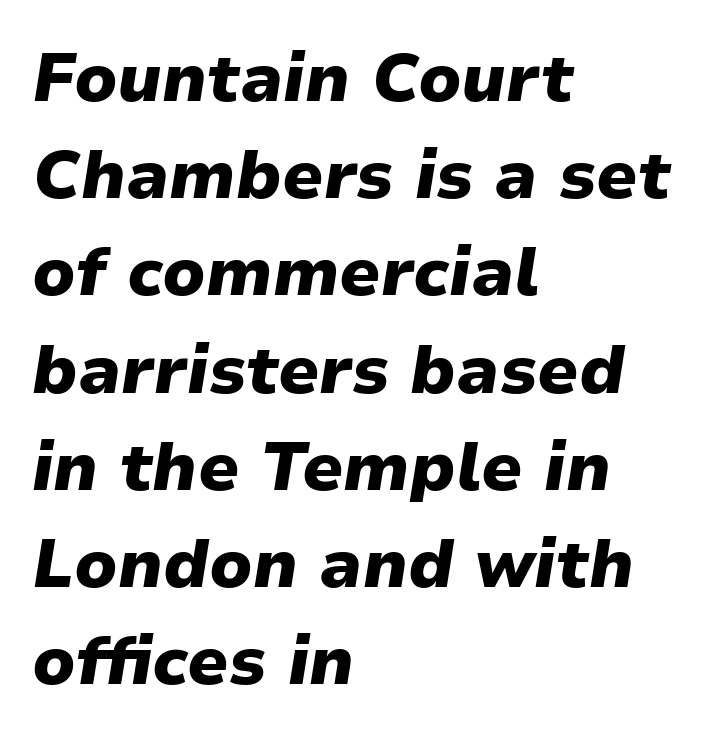
Designer's note — italics engaged. Notice how thick the strokes are: this is what a full bold looks like. Character widths vary here, with narrow letters taking less room than wide ones. Underlining? Definitely not there.
